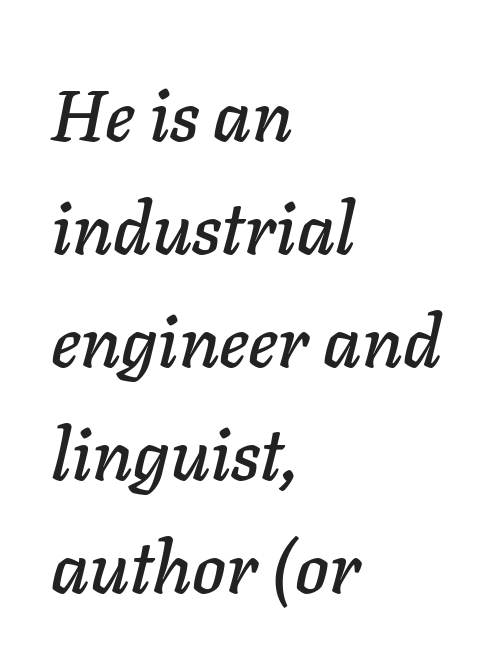
Q: Is the text italic (slanted)? A: Yes, it leans right by about 11 degrees.
Q: Is the text underlined? A: No.
Q: How is the paragraph aligned? A: Left-aligned.
Q: Is the spacing between letters normal or unusually wide? A: Normal.
Q: Is the spacing between lines tight, normal or loose? A: Normal.
Q: Width (condensed, normal, or wide)? A: Normal.
Q: Stroke contrast? A: Low.
Q: x-height? A: Medium.
Q: Monospaced? A: No.
